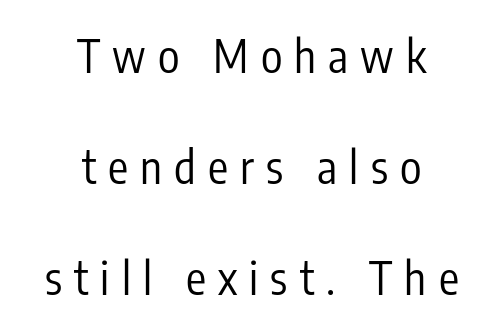
The image shows 45 px regular-weight, condensed sans-serif type, upright; set centered, loose line spacing (2.47x), unusually wide letter spacing (+0.27 em), not underlined; low stroke contrast and a medium x-height.
